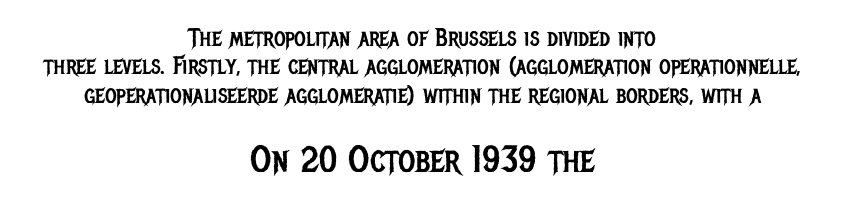
The image shows 37 px regular-weight, condensed sans-serif type, upright; set centered, tight line spacing (1.14x), normal letter spacing, not underlined; the second (bottom) block is 1.48x larger; low stroke contrast and a large x-height.
